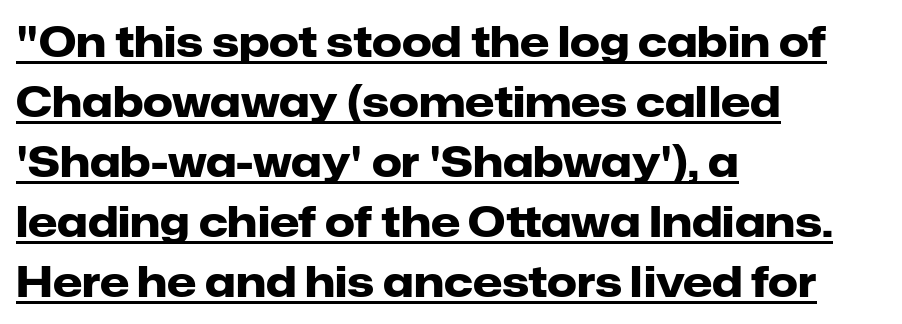
{"serif": "no", "italic": "no", "bold": "yes", "weight": "heavy", "width": "normal", "stroke_contrast": "low", "x_height": "medium", "monospaced": "no", "underline": "yes", "align": "left", "line_spacing": "normal", "line_spacing_ratio": 1.43, "letter_spacing": "normal", "letter_spacing_em": 0.0, "glyph_px": 42}
